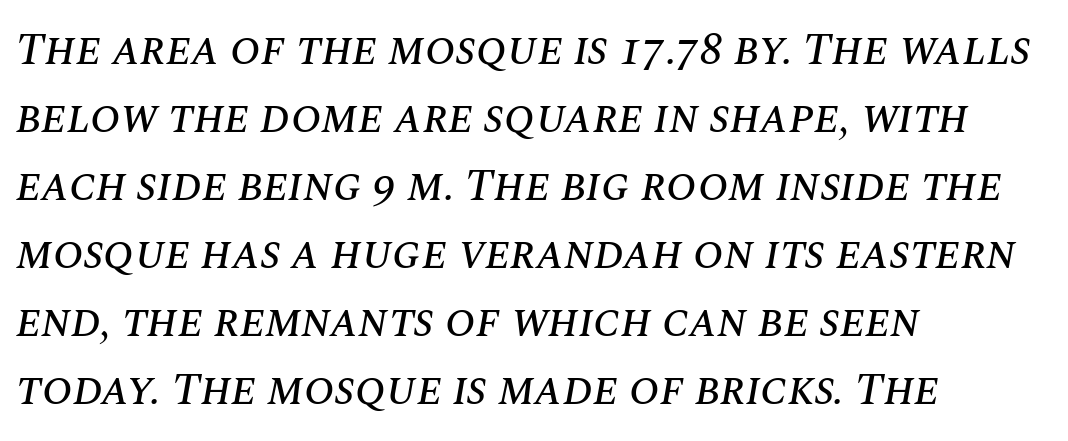
{"italic": "yes", "lean": "right", "slant_degrees": 10, "width": "normal", "stroke_contrast": "medium", "x_height": "large", "monospaced": "no", "underline": "no", "align": "left", "line_spacing": "normal", "line_spacing_ratio": 1.51, "letter_spacing": "normal", "letter_spacing_em": 0.0, "glyph_px": 45}
